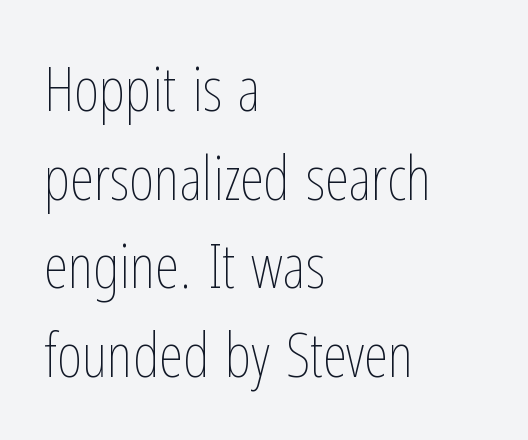
{"italic": "no", "bold": "no", "weight": "thin", "width": "condensed", "stroke_contrast": "low", "x_height": "medium", "monospaced": "no", "underline": "no", "align": "left", "line_spacing": "normal", "line_spacing_ratio": 1.43, "letter_spacing": "normal", "letter_spacing_em": 0.0, "glyph_px": 62}
